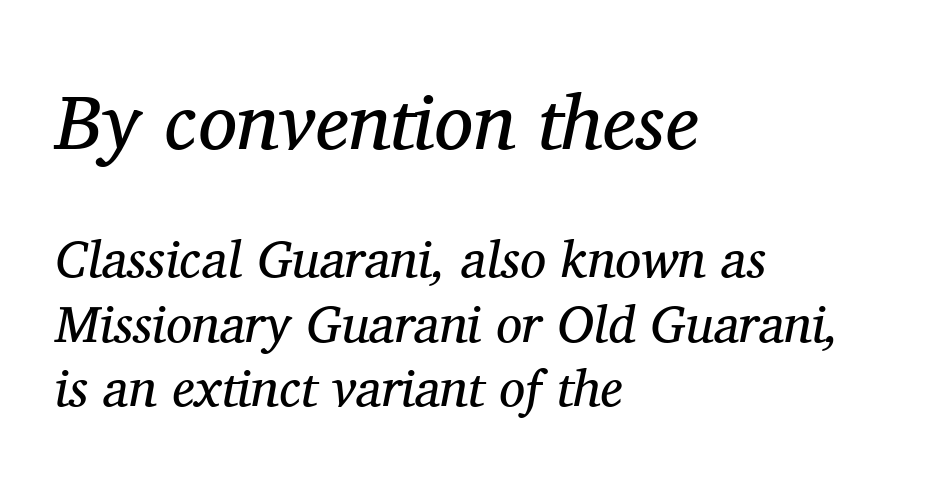
Q: Is the text bold? A: No.
Q: Is the text italic (slanted)? A: Yes, it leans right by about 11 degrees.
Q: Is the typeface a serif or a sans-serif typeface? A: Serif.
Q: Is the text underlined? A: No.
Q: How is the paragraph aligned? A: Left-aligned.
Q: Is the spacing between letters normal or unusually wide? A: Normal.
Q: Which block of text is set in a larger size, the first (top) or the second (bottom)? A: The first (top) one.
Q: Width (condensed, normal, or wide)? A: Normal.
Q: Stroke contrast? A: Medium.
Q: x-height? A: Medium.
Q: Monospaced? A: No.
